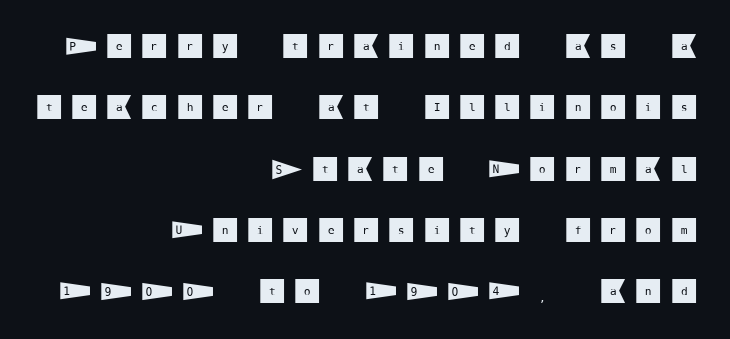
The image shows 27 px text type, upright; set right-aligned, loose line spacing (2.27x), unusually wide letter spacing (+0.33 em), not underlined.
